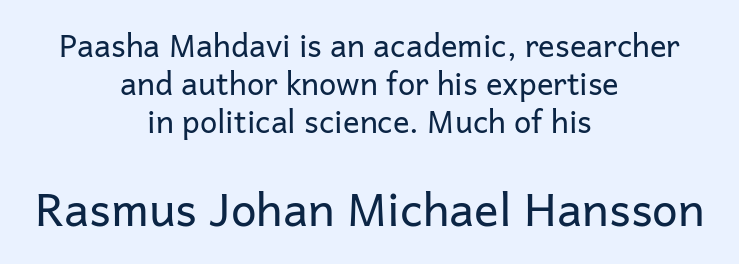
No extra ink here — the face is not bold. Notice how the passage keeps no hard edge, just a central spine. Note the varied advance widths — an 'i' is clearly narrower than an 'm'. Glance below the letters and you will spot only blank space. Do the letters lean? They stand straight.
